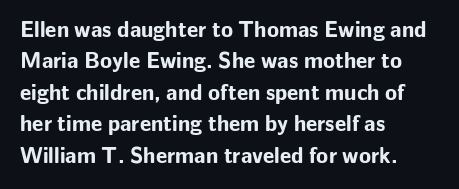
The image shows 22 px bold type, upright; set left-aligned, normal line spacing (1.43x), normal letter spacing, not underlined.
